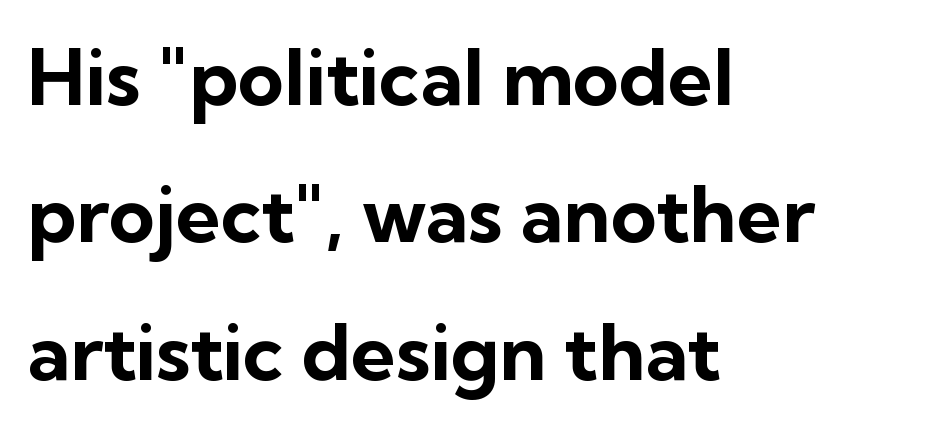
Are there feet on the stems? There aren't — it's a sans. You can tell it's not italic because the verticals are truly vertical. This sample is left-justified, so line endings fall wherever the words run out. The face used here is proportionally spaced, like ordinary book or web type. The zone under the glyphs is completely vacant.
